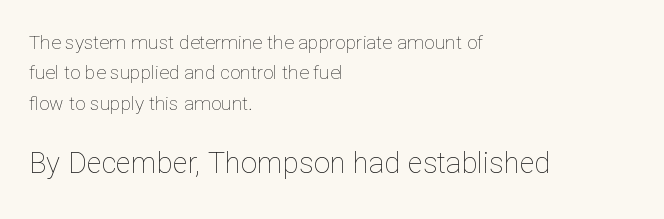
{"italic": "no", "bold": "no", "weight": "thin", "width": "normal", "stroke_contrast": "low", "x_height": "medium", "monospaced": "no", "underline": "no", "align": "left", "line_spacing": "normal", "line_spacing_ratio": 1.6, "letter_spacing": "normal", "letter_spacing_em": 0.0, "larger_block": "second", "size_ratio": 1.53, "glyph_px": 29}
